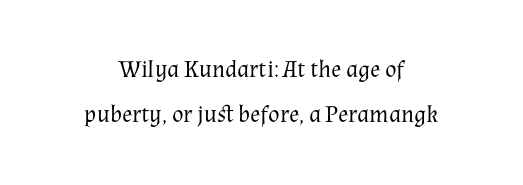
Quick note: underline off. A typesetter would call this zero additional tracking. The cut favours lightness, reaching ordinary text weight at its darkest. The setting favours the middle, as headings and verse often do. Designer's note — italics off, roman on.
